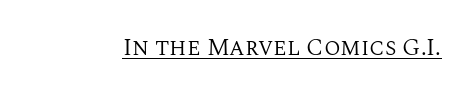
Q: Is the text bold? A: No.
Q: Is the text italic (slanted)? A: No, it is upright.
Q: Is the text underlined? A: Yes.
Q: Is the spacing between letters normal or unusually wide? A: Normal.
